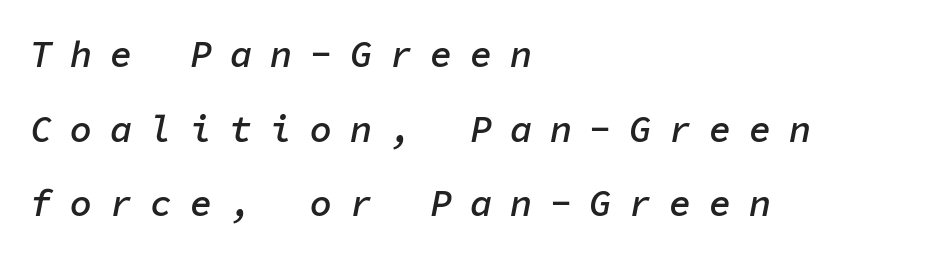
The space between consecutive lines is lavish. Do the characters align in a grid? Yes, the font is monospaced. Only glyphs here, with clear space below each row. Short note: letters widely spaced.
